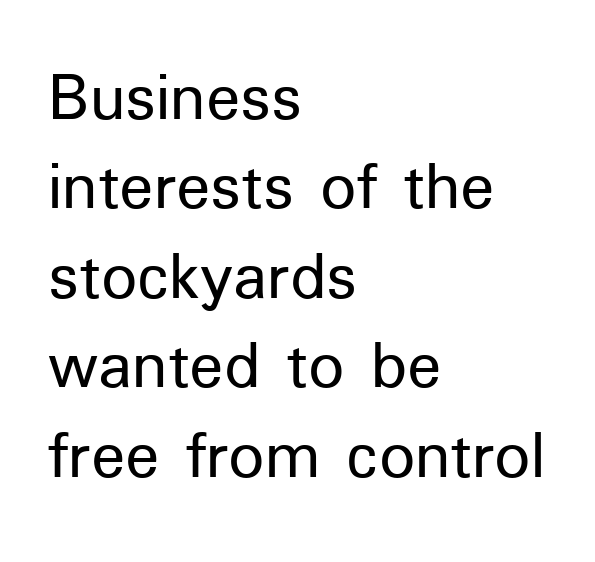
{"serif": "no", "italic": "no", "width": "normal", "stroke_contrast": "low", "x_height": "medium", "monospaced": "no", "underline": "no", "align": "left", "line_spacing": "normal", "line_spacing_ratio": 1.26, "letter_spacing": "normal", "letter_spacing_em": 0.0, "glyph_px": 71}
